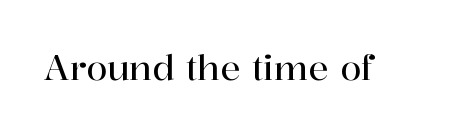
The axis of the letterforms is exactly vertical. Small tapered or slab feet sit at the stroke ends, so this counts as serif. The gap between lines stays unmarked. The passage shown is typed in a proportional face where columns would drift. This sample uses plain, unmodified letter spacing.
